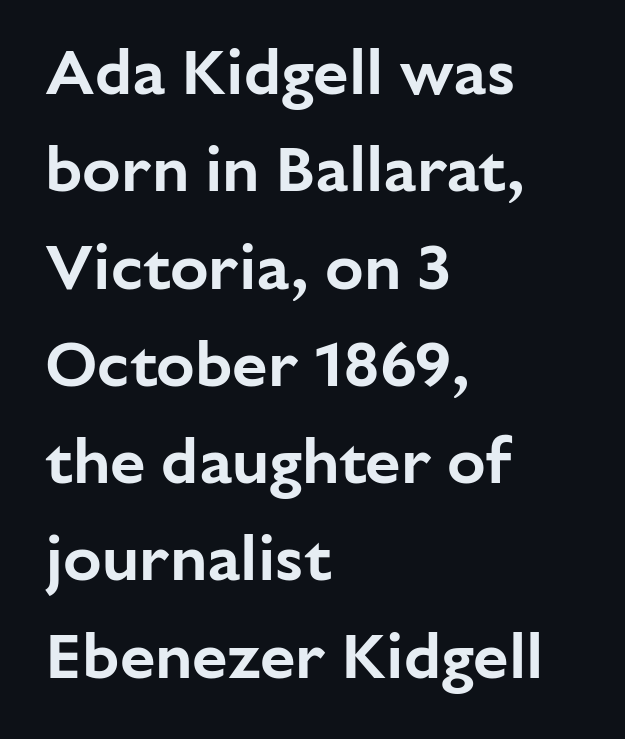
Glyph-to-glyph distance matches everyday printed text. Check where the strokes stop: nothing finishes them off — pure sans. The paragraph shown leans on its left margin. When letters stand straight like this, we call the style roman or upright. The area under the type is left untouched. The rows are spaced the way most documents space them.
